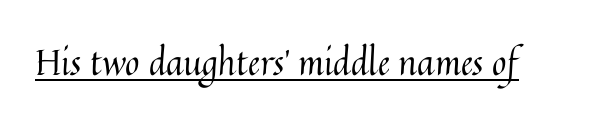
The image shows 35 px regular-weight type; set normal letter spacing, underlined; medium stroke contrast and a medium x-height.
